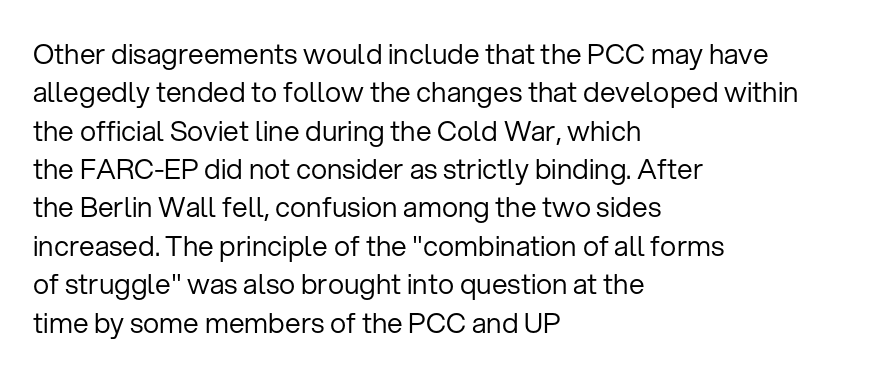
Q: Is the text bold? A: No.
Q: Is the text italic (slanted)? A: No, it is upright.
Q: Is the typeface a serif or a sans-serif typeface? A: Sans-serif.
Q: Is the text underlined? A: No.
Q: How is the paragraph aligned? A: Left-aligned.
Q: Is the spacing between letters normal or unusually wide? A: Normal.
Q: Is the spacing between lines tight, normal or loose? A: Normal.
Q: Width (condensed, normal, or wide)? A: Normal.
Q: Stroke contrast? A: Low.
Q: x-height? A: Medium.
Q: Monospaced? A: No.
